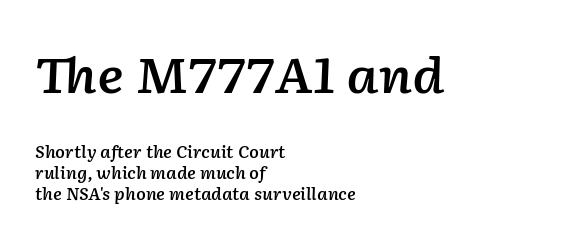
Q: Is the text bold? A: Semi-bold.
Q: Is the text italic (slanted)? A: Yes, it leans right by about 2 degrees.
Q: Is the text underlined? A: No.
Q: How is the paragraph aligned? A: Left-aligned.
Q: Is the spacing between letters normal or unusually wide? A: Normal.
Q: Is the spacing between lines tight, normal or loose? A: Normal.
Q: Which block of text is set in a larger size, the first (top) or the second (bottom)? A: The first (top) one.
Q: Width (condensed, normal, or wide)? A: Normal.
Q: Stroke contrast? A: Low.
Q: x-height? A: Medium.
Q: Monospaced? A: No.
